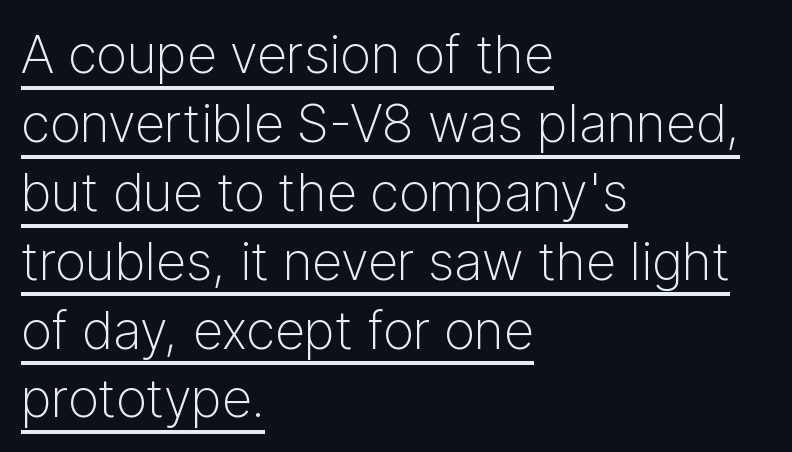
The image shows 53 px light sans-serif type, upright; set left-aligned, normal line spacing (1.3x), normal letter spacing, underlined; low stroke contrast and a medium x-height.
